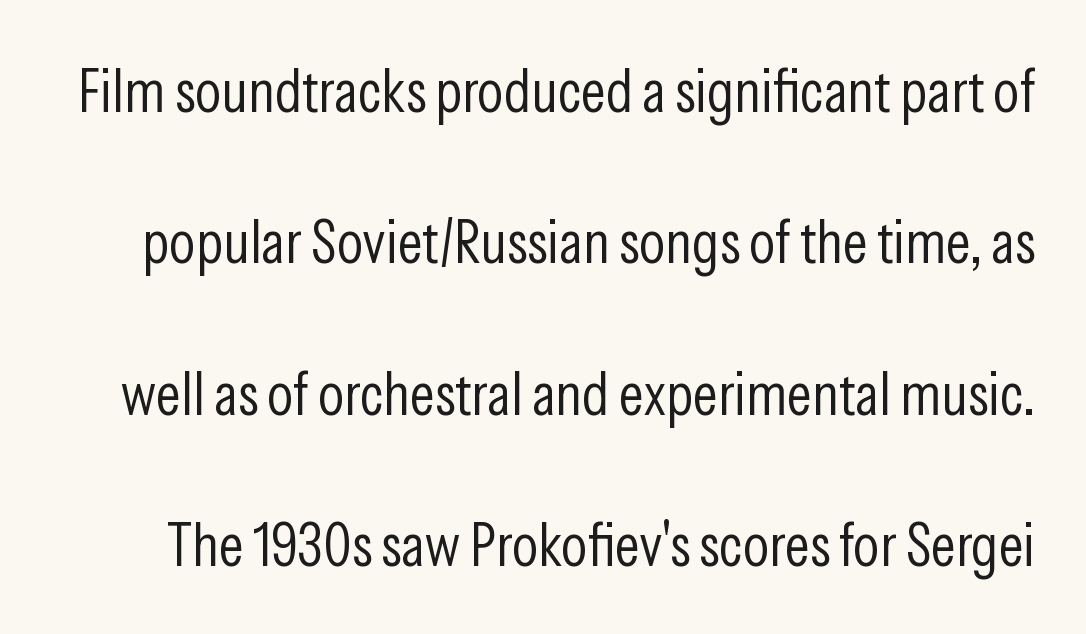
What's the leading like? Stretched, with rows far apart. Has an underline been added? It has not. The rendering keeps characters at their native spacing. Looks like regular typesetting: each glyph gets only the width it needs.
